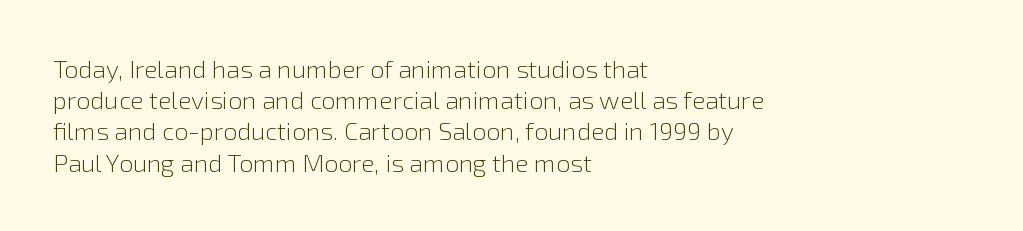
Spacing between characters is what you'd get straight out of the box. Ordinary non-slanted type is in use. The compositor pushed each line to the left boundary. Rows of type keep a routine distance in the vertical direction.
